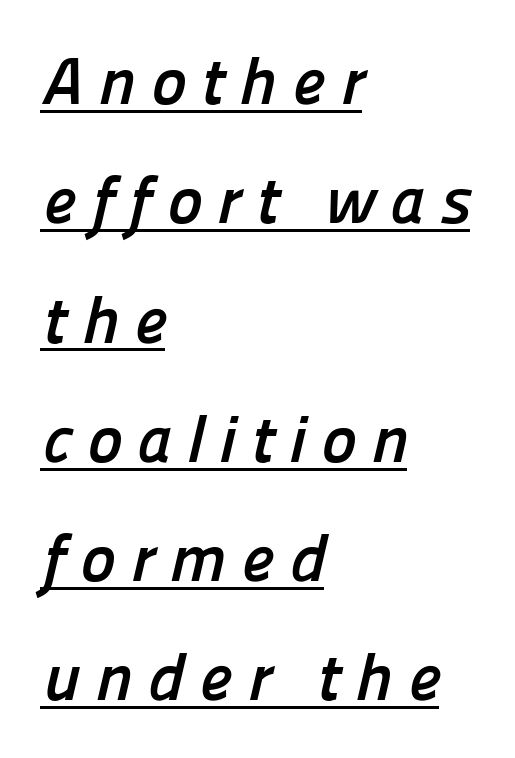
The image shows 67 px semibold sans-serif type; set left-aligned, line spacing 1.78x, unusually wide letter spacing (+0.22 em), underlined; low stroke contrast and a medium x-height.
